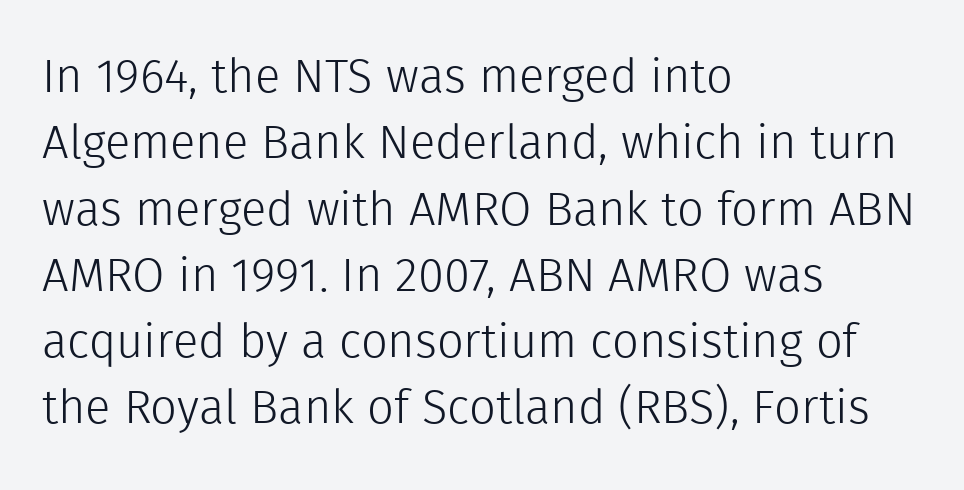
Glyph-to-glyph distance matches everyday printed text. The line-height multiplier appears to be the usual default. The passage shown is typed in a proportional face where columns would drift. Is there any slant? The stems are plumb. Beneath every word, the page is bare. Line beginnings align vertically; line endings do not.
